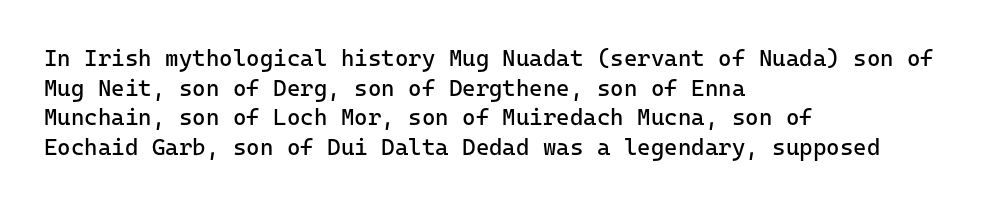
Q: Is the text bold? A: No.
Q: Is the text italic (slanted)? A: No, it is upright.
Q: Is the text underlined? A: No.
Q: How is the paragraph aligned? A: Left-aligned.
Q: Is the spacing between letters normal or unusually wide? A: Normal.
Q: Is the spacing between lines tight, normal or loose? A: Normal.
